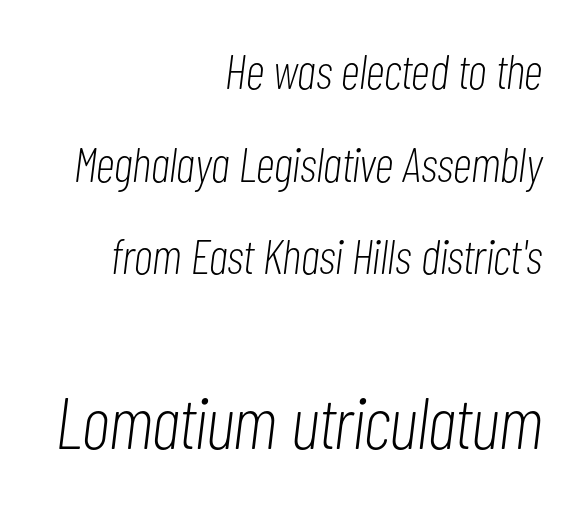
Q: Is the text bold? A: No.
Q: Is the text italic (slanted)? A: Yes, it leans right by about 7 degrees.
Q: Is the text underlined? A: No.
Q: How is the paragraph aligned? A: Right-aligned.
Q: Is the spacing between letters normal or unusually wide? A: Normal.
Q: Which block of text is set in a larger size, the first (top) or the second (bottom)? A: The second (bottom) one.
Q: Width (condensed, normal, or wide)? A: Condensed.
Q: Stroke contrast? A: Low.
Q: x-height? A: Medium.
Q: Monospaced? A: No.
